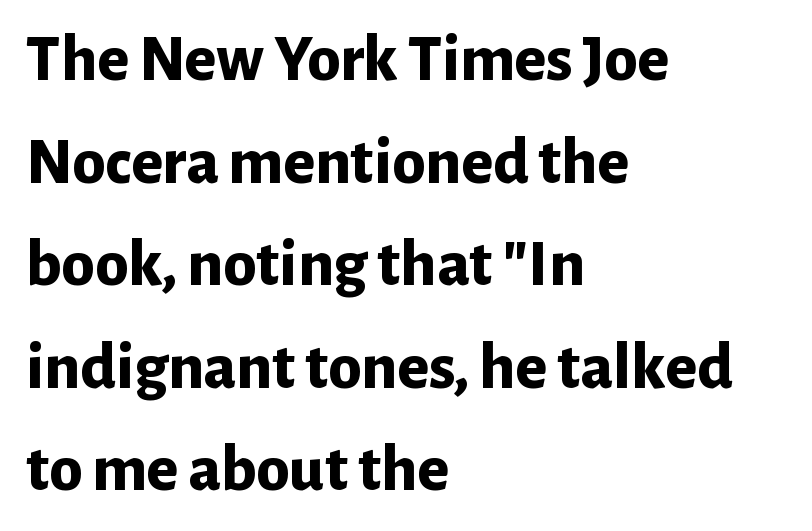
The image shows 67 px bold sans-serif type, upright; set left-aligned, normal line spacing (1.53x), normal letter spacing, not underlined; low stroke contrast and a medium x-height.
